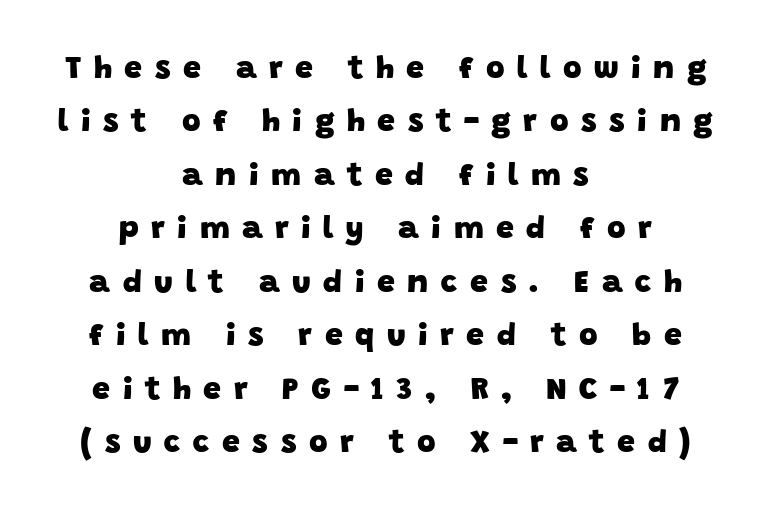
{"serif": "no", "bold": "yes", "weight": "heavy", "width": "normal", "stroke_contrast": "low", "x_height": "large", "monospaced": "no", "underline": "no", "align": "center", "line_spacing": "normal", "line_spacing_ratio": 1.67, "letter_spacing": "wide", "letter_spacing_em": 0.39, "glyph_px": 32}
